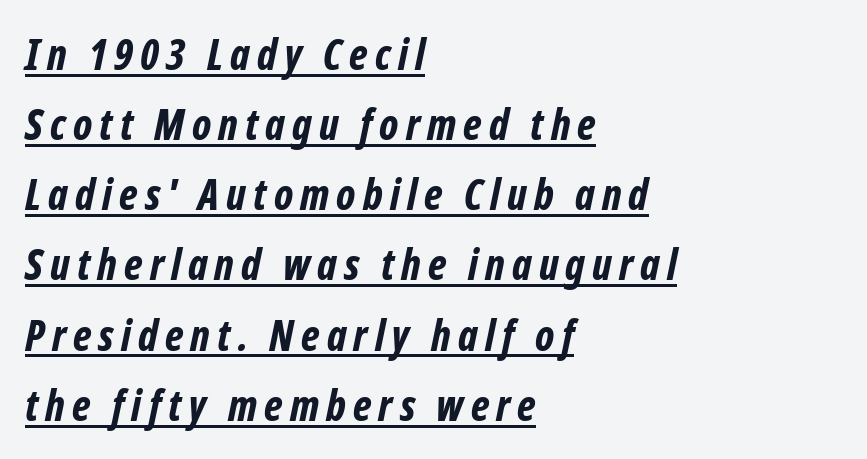
The image shows 42 px bold, condensed type, italic (leaning right); set left-aligned, normal line spacing (1.67x), underlined; low stroke contrast and a medium x-height.
